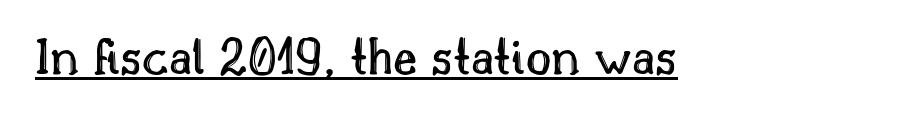
The image shows 55 px text type, upright; set normal letter spacing, underlined; a small x-height.
